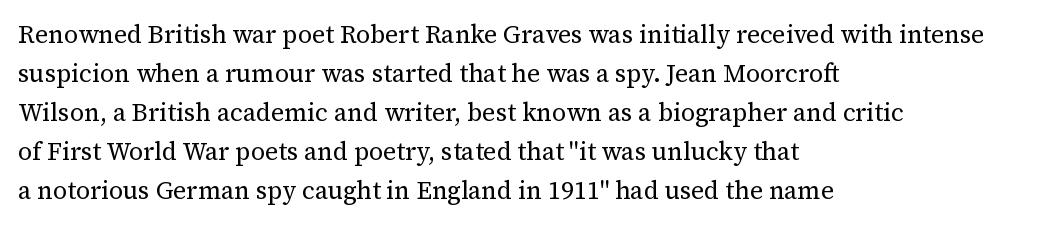
Q: Is the text bold? A: No.
Q: Is the text italic (slanted)? A: No, it is upright.
Q: Is the text underlined? A: No.
Q: How is the paragraph aligned? A: Left-aligned.
Q: Is the spacing between letters normal or unusually wide? A: Normal.
Q: Is the spacing between lines tight, normal or loose? A: Normal.
